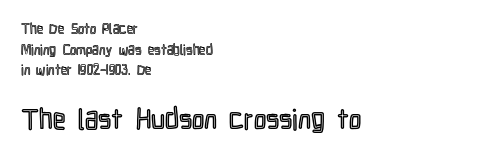
The image shows 28 px condensed type, upright; set left-aligned, normal line spacing (1.47x), normal letter spacing, not underlined; the second (bottom) block is 2.0x larger; a medium x-height.
